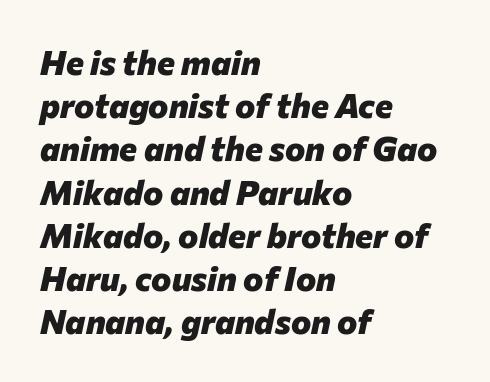
{"italic": "yes", "lean": "right", "slant_degrees": 12, "bold": "yes", "weight": "heavy", "width": "normal", "stroke_contrast": "low", "x_height": "medium", "monospaced": "no", "underline": "no", "align": "left", "line_spacing": "normal", "line_spacing_ratio": 1.27, "letter_spacing": "normal", "letter_spacing_em": 0.0, "glyph_px": 34}
